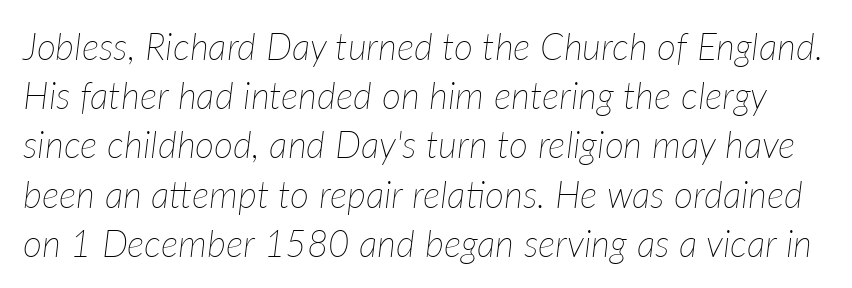
Q: Is the text bold? A: No.
Q: Is the text italic (slanted)? A: Yes, it leans right by about 7 degrees.
Q: Is the text underlined? A: No.
Q: Is the spacing between letters normal or unusually wide? A: Normal.
Q: Is the spacing between lines tight, normal or loose? A: Normal.
Q: Width (condensed, normal, or wide)? A: Normal.
Q: Stroke contrast? A: Low.
Q: x-height? A: Medium.
Q: Monospaced? A: No.
